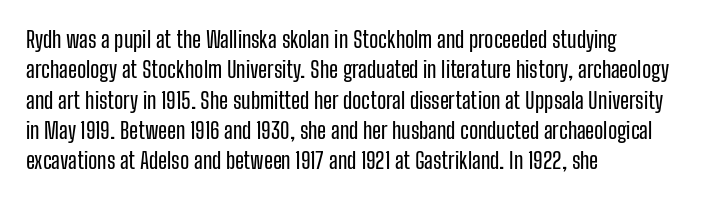
The image shows 22 px text type, upright; set left-aligned, normal line spacing (1.38x), normal letter spacing, not underlined.
